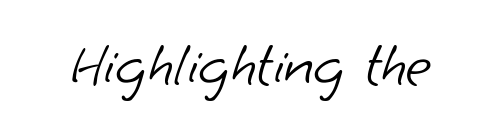
{"serif": "no", "bold": "no", "weight": "light", "width": "normal", "stroke_contrast": "low", "x_height": "small", "monospaced": "no", "underline": "no", "letter_spacing": "normal", "letter_spacing_em": 0.0, "glyph_px": 63}
